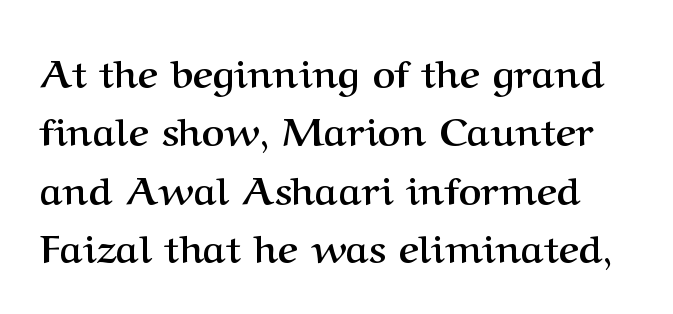
{"serif": "yes", "italic": "no", "bold": "yes", "weight": "semibold", "width": "normal", "stroke_contrast": "medium", "x_height": "medium", "monospaced": "no", "underline": "no", "line_spacing": "normal", "line_spacing_ratio": 1.5, "letter_spacing": "normal", "letter_spacing_em": 0.0, "glyph_px": 39}
